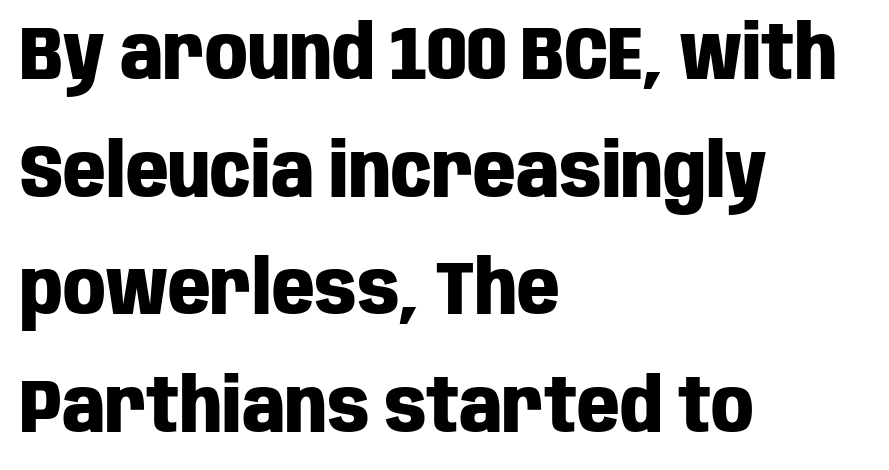
{"serif": "no", "italic": "no", "bold": "yes", "weight": "heavy", "width": "condensed", "stroke_contrast": "low", "x_height": "large", "monospaced": "no", "underline": "no", "align": "left", "line_spacing": "normal", "line_spacing_ratio": 1.59, "letter_spacing": "normal", "letter_spacing_em": 0.0, "glyph_px": 74}
